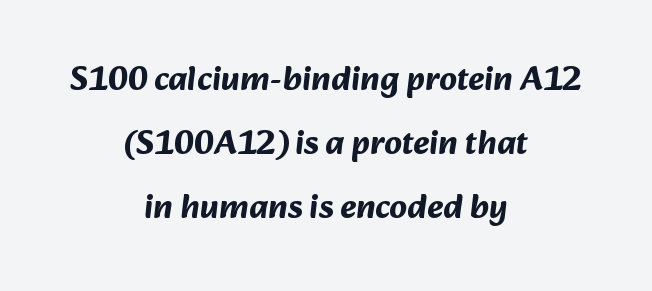
{"serif": "no", "bold": "yes", "weight": "bold", "width": "normal", "stroke_contrast": "medium", "x_height": "medium", "monospaced": "no", "underline": "no", "align": "center", "line_spacing_ratio": 1.88, "letter_spacing": "normal", "letter_spacing_em": 0.0, "glyph_px": 34}
